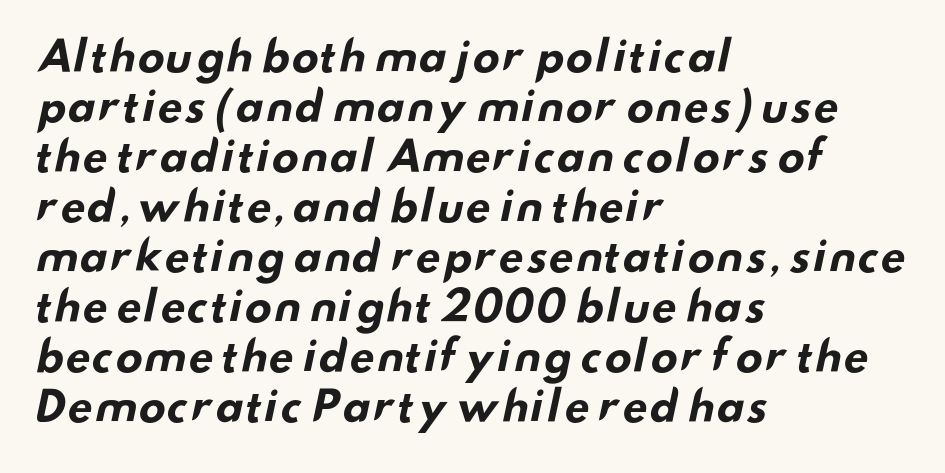
The image shows 41 px bold, wide sans-serif type; set left-aligned, line spacing 1.22x, normal letter spacing, not underlined; low stroke contrast and a small x-height.
